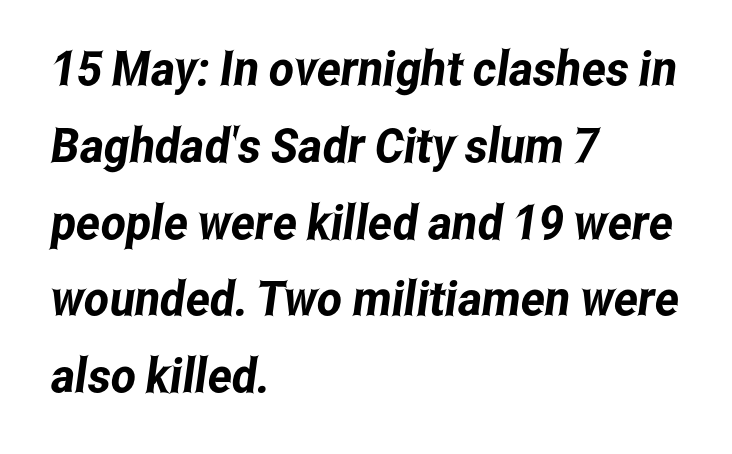
{"serif": "no", "width": "condensed", "stroke_contrast": "low", "x_height": "medium", "monospaced": "no", "underline": "no", "align": "left", "line_spacing": "normal", "line_spacing_ratio": 1.6, "letter_spacing": "normal", "letter_spacing_em": 0.0, "glyph_px": 48}
